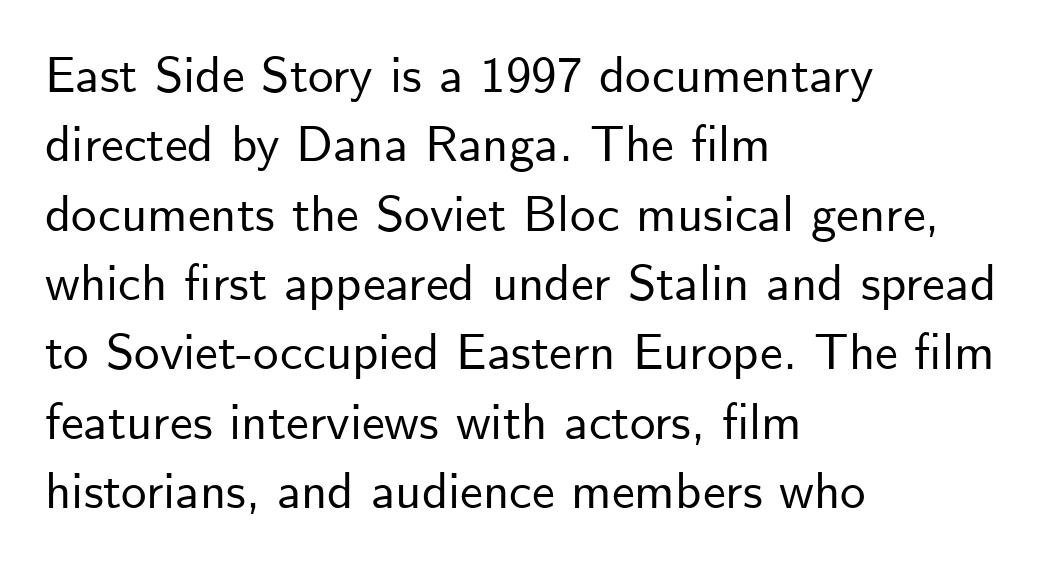
Honestly, the row spacing looks completely unremarkable. The lines are quadded left. Looks like regular typesetting: each glyph gets only the width it needs. To sum up the face: it is a sans, with no serifs. Standard letterfit; no display-style spreading of the glyphs.
